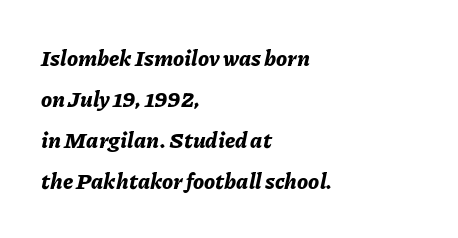
The image shows 22 px bold type, italic (leaning right); set left-aligned, line spacing 1.87x, normal letter spacing, not underlined.
